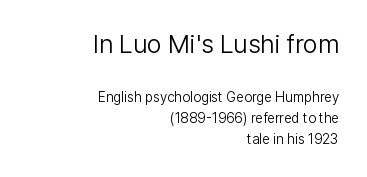
The image shows 26 px text type, upright; set right-aligned, normal line spacing (1.51x), normal letter spacing, not underlined; the first (top) block is 1.86x larger.
